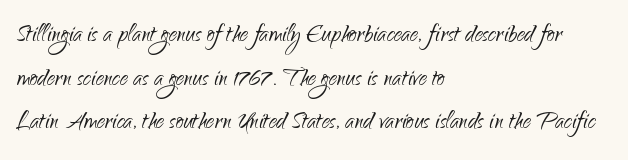
The image shows 31 px light sans-serif type; set left-aligned, normal line spacing (1.41x), normal letter spacing, not underlined; low stroke contrast and a small x-height.
